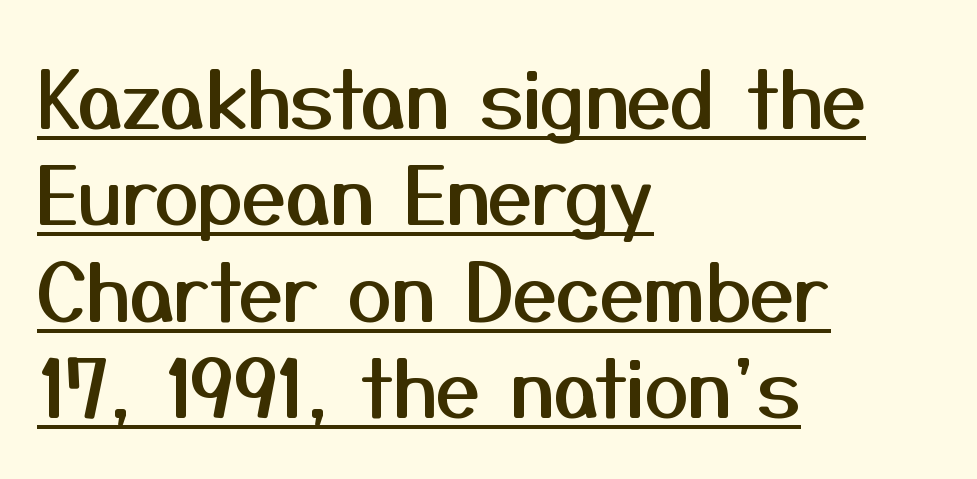
These lines are rendered in a variable-pitch font. The passage shown has conventional tracking throughout. Typographically, this falls in the sans-serif category. The rendering anchors every line to the left-hand side. Check the space under the baseline: a stroke is drawn there.
